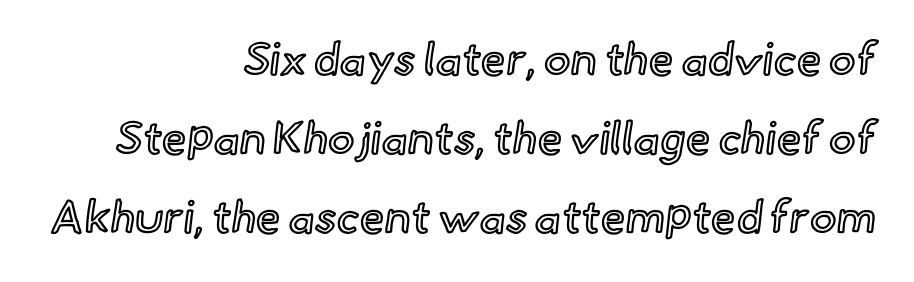
Q: Is the text italic (slanted)? A: Yes.
Q: Is the text underlined? A: No.
Q: How is the paragraph aligned? A: Right-aligned.
Q: Is the spacing between letters normal or unusually wide? A: Normal.
Q: Width (condensed, normal, or wide)? A: Normal.
Q: x-height? A: Small.
Q: Monospaced? A: No.
